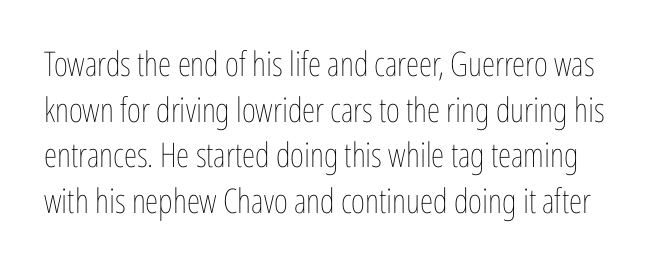
The image shows 34 px thin, condensed type, upright; set normal line spacing (1.34x), normal letter spacing, not underlined; low stroke contrast and a medium x-height.
